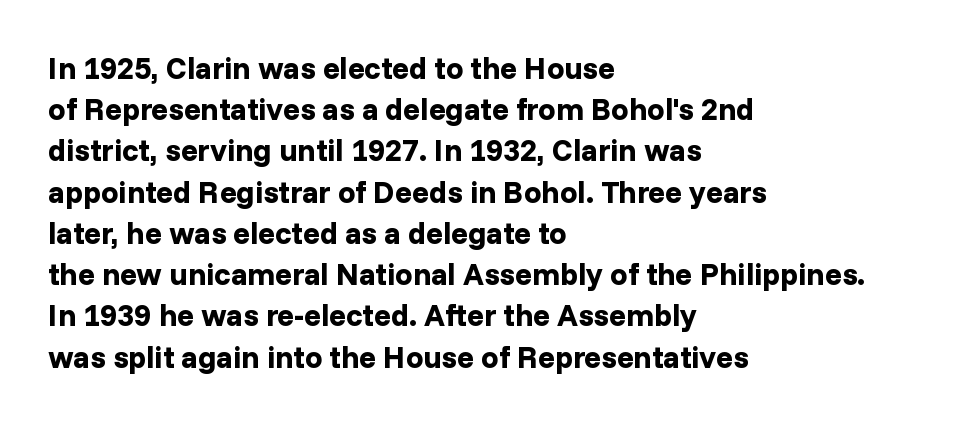
Q: Is the text bold? A: Yes.
Q: Is the text italic (slanted)? A: No, it is upright.
Q: Is the typeface a serif or a sans-serif typeface? A: Sans-serif.
Q: Is the text underlined? A: No.
Q: How is the paragraph aligned? A: Left-aligned.
Q: Is the spacing between letters normal or unusually wide? A: Normal.
Q: Is the spacing between lines tight, normal or loose? A: Normal.
Q: Width (condensed, normal, or wide)? A: Normal.
Q: Stroke contrast? A: Low.
Q: x-height? A: Medium.
Q: Monospaced? A: No.
